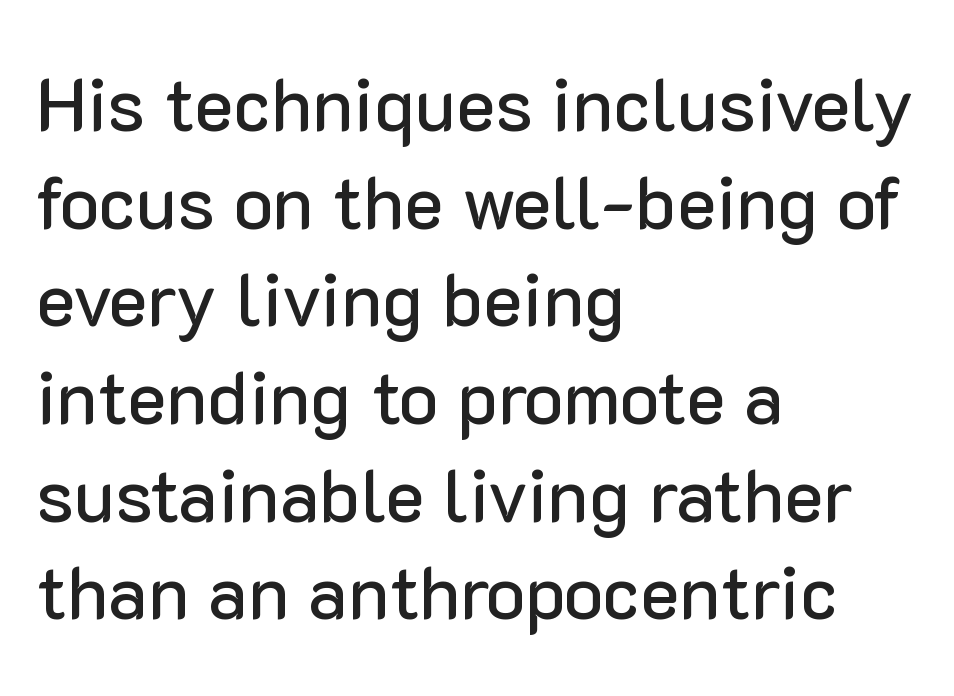
{"serif": "no", "italic": "no", "width": "normal", "stroke_contrast": "low", "x_height": "medium", "monospaced": "no", "underline": "no", "align": "left", "line_spacing": "normal", "line_spacing_ratio": 1.32, "letter_spacing": "normal", "letter_spacing_em": 0.0, "glyph_px": 74}
